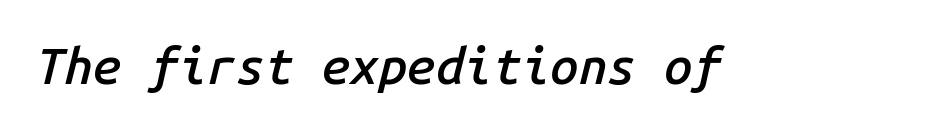
{"italic": "yes", "lean": "right", "slant_degrees": 14, "bold": "semi", "weight": "semibold", "width": "normal", "stroke_contrast": "low", "x_height": "medium", "monospaced": "yes", "underline": "no", "letter_spacing": "normal", "letter_spacing_em": 0.0, "glyph_px": 51}
